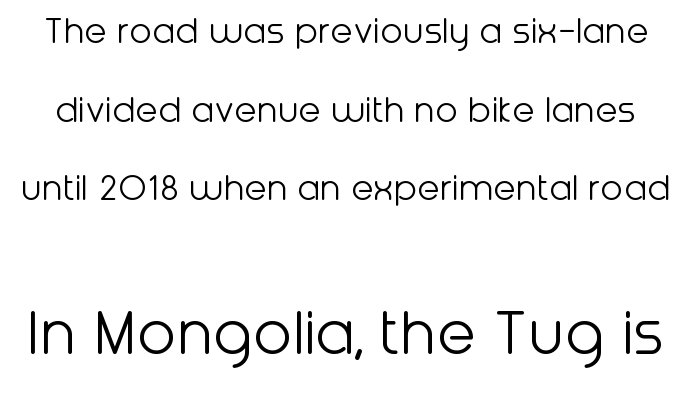
The image shows 71 px light sans-serif type, upright; set loose line spacing (1.92x), normal letter spacing, not underlined; the second (bottom) block is 1.73x larger; low stroke contrast and a medium x-height.
